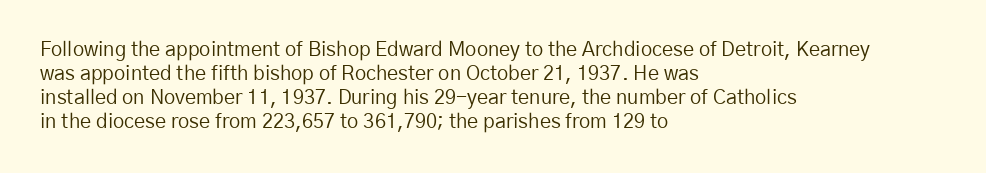
{"italic": "no", "bold": "no", "underline": "no", "align": "left", "line_spacing_ratio": 1.2, "letter_spacing": "normal", "letter_spacing_em": 0.0, "glyph_px": 20}
